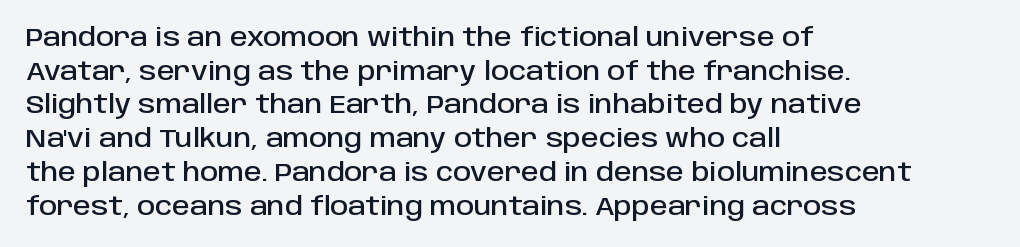
Q: Is the text italic (slanted)? A: No, it is upright.
Q: Is the text underlined? A: No.
Q: How is the paragraph aligned? A: Left-aligned.
Q: Is the spacing between letters normal or unusually wide? A: Normal.
Q: Is the spacing between lines tight, normal or loose? A: Normal.
